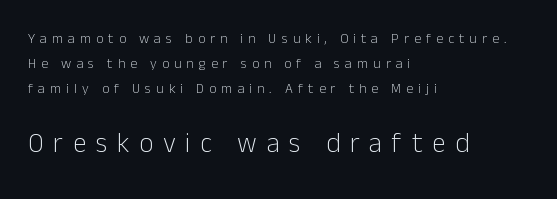
{"italic": "no", "bold": "no", "underline": "no", "align": "left", "line_spacing_ratio": 1.77, "letter_spacing": "wide", "letter_spacing_em": 0.36, "larger_block": "second", "size_ratio": 1.93, "glyph_px": 27}
